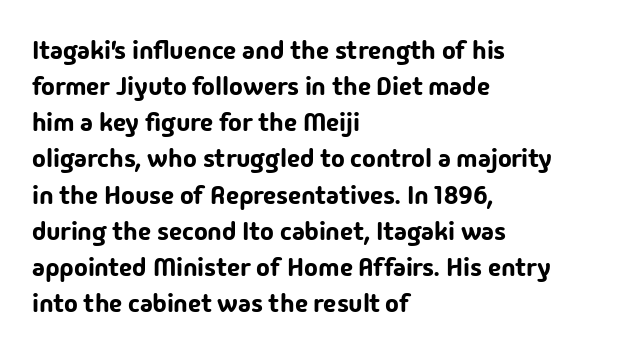
The image shows 26 px text type, upright; set left-aligned, normal line spacing (1.39x), normal letter spacing, not underlined.
